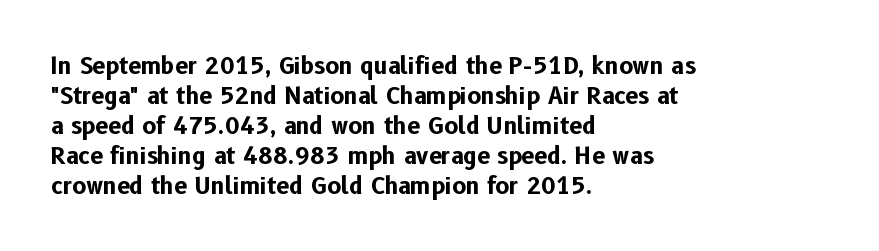
{"italic": "no", "bold": "yes", "underline": "no", "align": "left", "line_spacing": "normal", "line_spacing_ratio": 1.3, "letter_spacing": "normal", "letter_spacing_em": 0.0, "glyph_px": 23}
